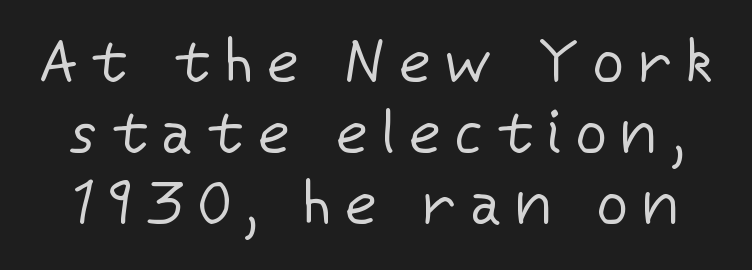
{"serif": "no", "italic": "no", "bold": "no", "weight": "regular", "width": "normal", "stroke_contrast": "low", "x_height": "medium", "monospaced": "no", "underline": "no", "line_spacing_ratio": 1.16, "letter_spacing": "wide", "letter_spacing_em": 0.24, "glyph_px": 61}
